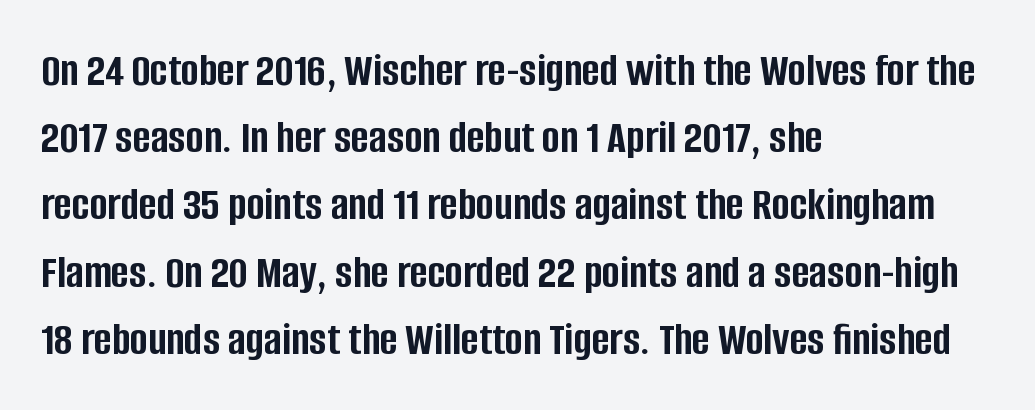
No italicization has been applied; the sample stays upright. These lines carry a lot of weight — the face is fully bold. The line-height multiplier appears to be the usual default. This sample uses a sans-serif face.
